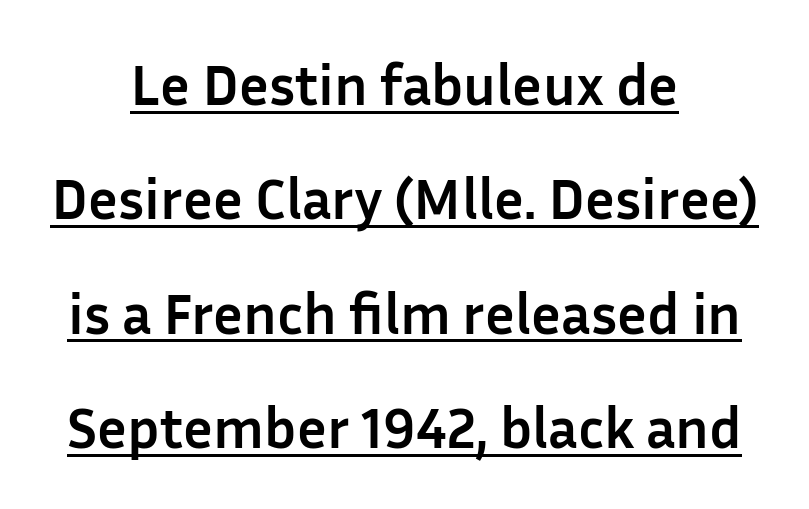
{"serif": "no", "italic": "no", "bold": "yes", "weight": "semibold", "width": "normal", "stroke_contrast": "low", "x_height": "medium", "monospaced": "no", "underline": "yes", "align": "center", "line_spacing": "loose", "line_spacing_ratio": 1.97, "letter_spacing": "normal", "letter_spacing_em": 0.0, "glyph_px": 58}
